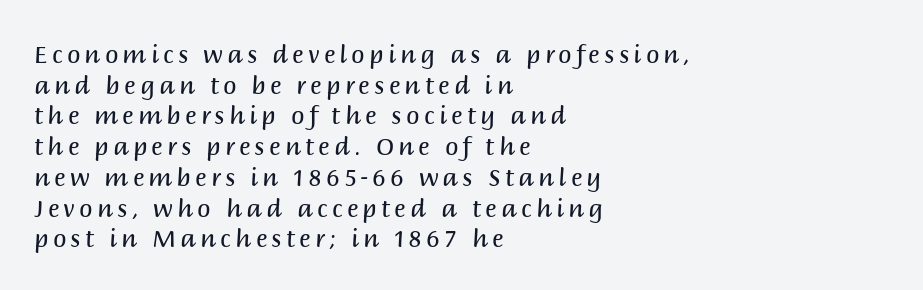
The image shows 24 px text type; set left-aligned, normal line spacing (1.28x), not underlined.
